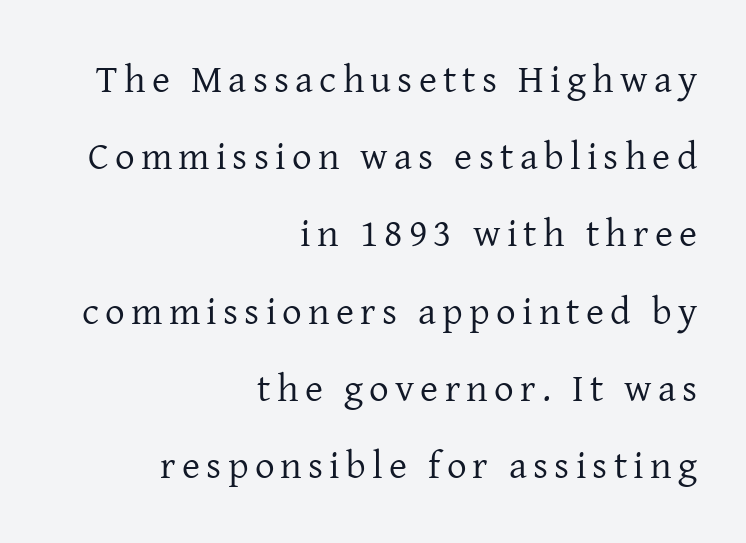
You could not count columns in this text — the font is proportionally spaced. Look at the bottom of the vertical strokes: they flare into serifs here. The face looks like a standard text weight, possibly lighter. The gap between lines stays unmarked.
